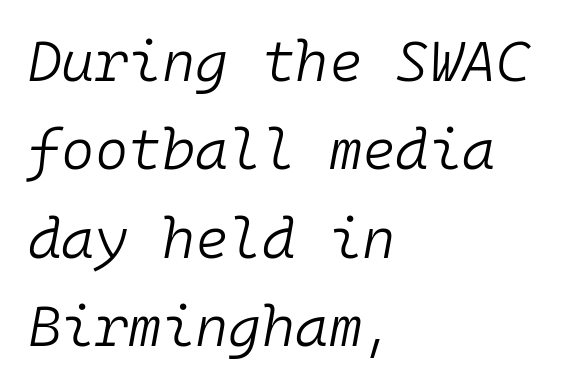
The image shows 57 px light type, italic (leaning right), monospaced; set left-aligned, normal line spacing (1.55x), normal letter spacing, not underlined; low stroke contrast and a medium x-height.
